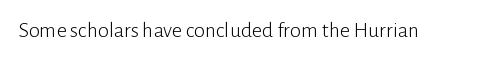
The image shows 22 px text type, upright; set normal letter spacing, not underlined.
